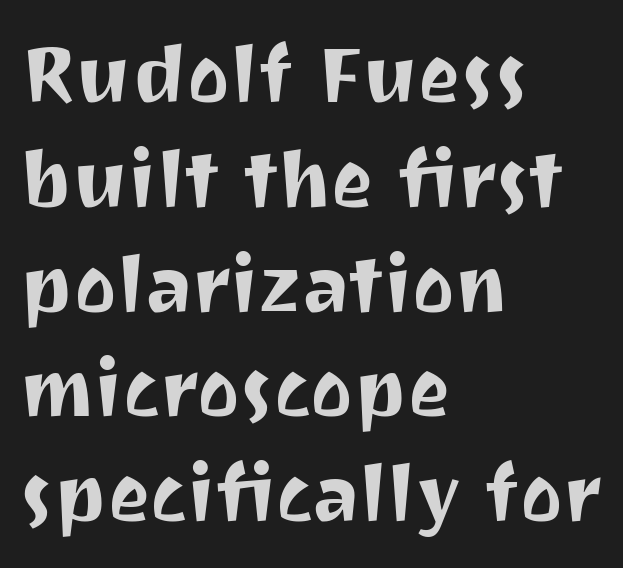
{"serif": "no", "italic": "no", "width": "normal", "stroke_contrast": "medium", "x_height": "medium", "monospaced": "no", "underline": "no", "align": "left", "line_spacing": "normal", "line_spacing_ratio": 1.31, "letter_spacing": "normal", "letter_spacing_em": 0.0, "glyph_px": 80}
